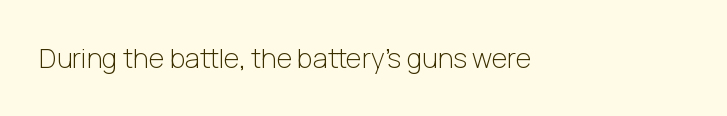
Has an underline been added? It has not. The type is set solid horizontally, with unmodified tracking. The characters are drawn with everyday or finer stroke widths. Every character sits straight up, as roman type does.
